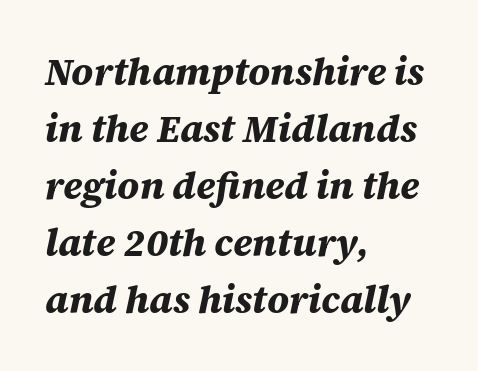
The rendering anchors every line to the left-hand side. Note the varied advance widths — an 'i' is clearly narrower than an 'm'. Inter-character spacing is left at the font's built-in metrics. The passage shown leans; its letterforms are oblique. The vertical gap from one line to the next is medium. Stroke thickness is high; the sample reads as a true bold.
